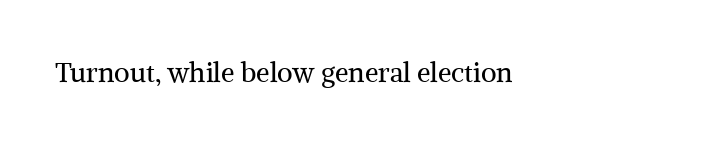
Q: Is the text bold? A: No.
Q: Is the text italic (slanted)? A: No, it is upright.
Q: Is the text underlined? A: No.
Q: Is the spacing between letters normal or unusually wide? A: Normal.
